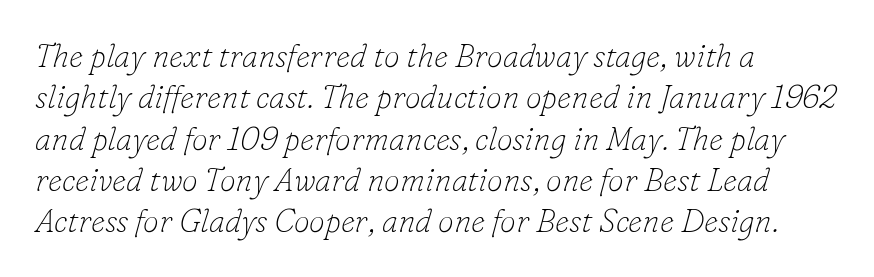
{"serif": "yes", "italic": "yes", "lean": "right", "slant_degrees": 16, "bold": "no", "weight": "thin", "width": "normal", "stroke_contrast": "low", "x_height": "small", "monospaced": "no", "underline": "no", "align": "left", "line_spacing": "normal", "line_spacing_ratio": 1.29, "letter_spacing": "normal", "letter_spacing_em": 0.0, "glyph_px": 32}
